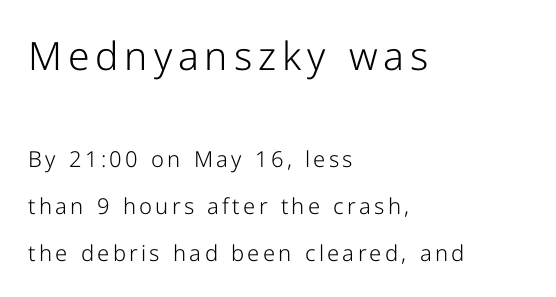
{"serif": "no", "italic": "no", "bold": "no", "weight": "light", "width": "normal", "stroke_contrast": "low", "x_height": "medium", "monospaced": "no", "underline": "no", "align": "left", "line_spacing": "loose", "line_spacing_ratio": 2.14, "larger_block": "first", "size_ratio": 1.77, "glyph_px": 39}
